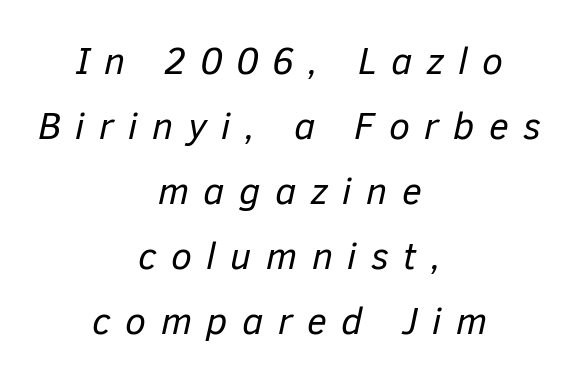
The image shows 38 px regular-weight type, italic (leaning right); set centered, line spacing 1.71x, unusually wide letter spacing (+0.38 em), not underlined; low stroke contrast and a medium x-height.
